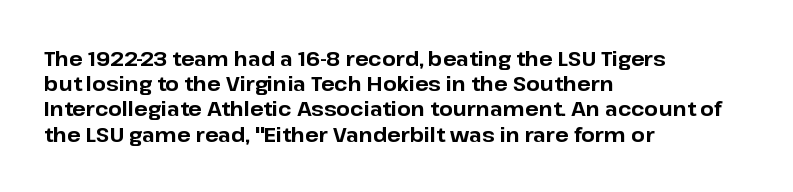
The space directly below the letters is spotless. This rendering uses left alignment, leaving the right contour irregular. The typography opts for an upright posture over an oblique one. Each word holds together tightly as a unit, with standard inter-letter gaps. Pretty heavy lettering here — definitely bold.
